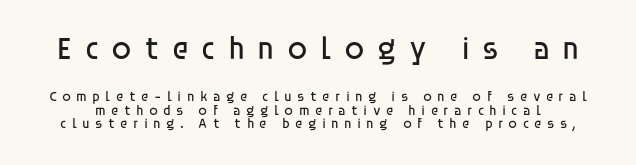
Stroke terminals: plain, sans-serif. Ordinary non-slanted type is in use. The strip under each line holds only bare page. The characters are drawn with everyday or finer stroke widths. The designer gave the opening block more size than the closing block.
